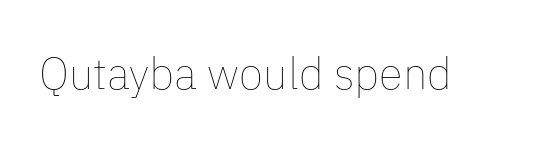
The image shows 44 px thin type, upright; set normal letter spacing, not underlined; low stroke contrast and a medium x-height.
